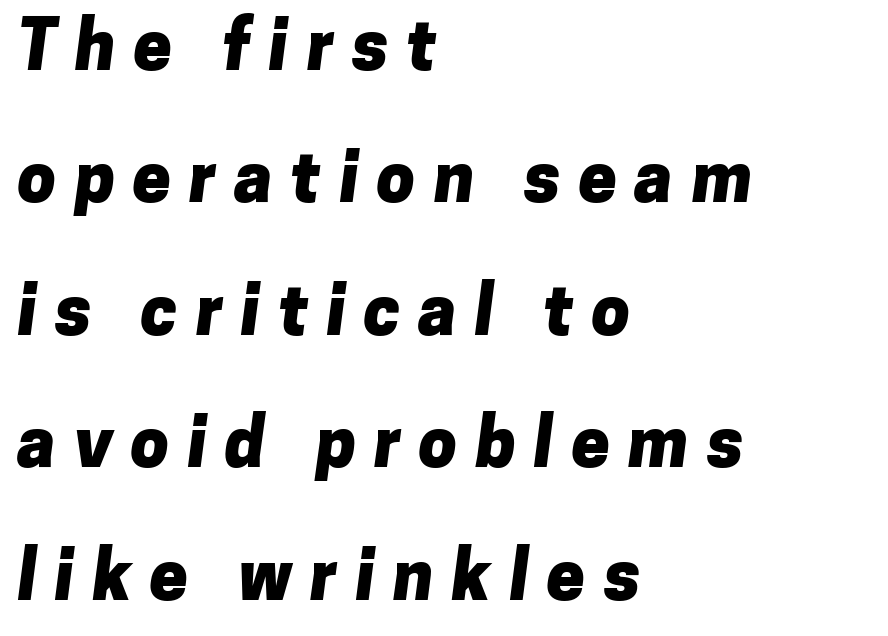
Caption: bold face, heavy strokes. The designer dialed line spacing up above the default. A typesetter would call this proportional, since set widths differ per character. The characters display no serif detailing; their extremities are plain. Tracking value appears strongly positive — letters spread wide. Honestly, there is no underline to notice here at all.
